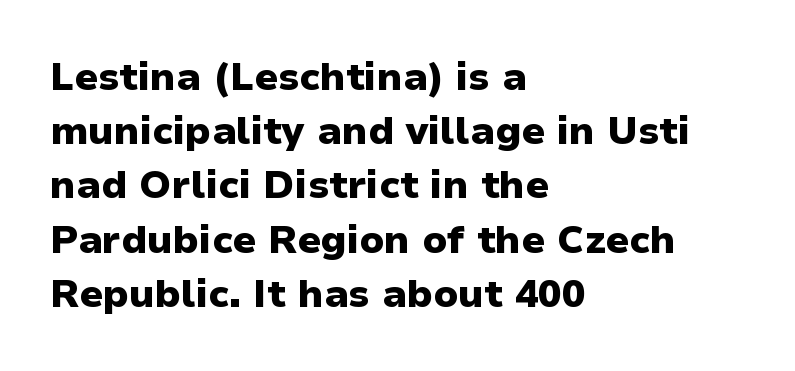
{"serif": "no", "italic": "no", "bold": "yes", "weight": "heavy", "width": "normal", "stroke_contrast": "low", "x_height": "medium", "monospaced": "no", "underline": "no", "align": "left", "line_spacing": "normal", "line_spacing_ratio": 1.39, "letter_spacing": "normal", "letter_spacing_em": 0.0, "glyph_px": 39}
